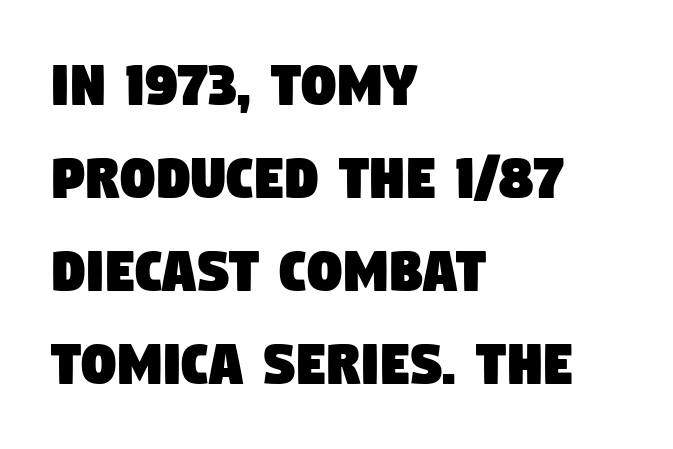
Q: Is the typeface a serif or a sans-serif typeface? A: Sans-serif.
Q: Is the text underlined? A: No.
Q: How is the paragraph aligned? A: Left-aligned.
Q: Is the spacing between letters normal or unusually wide? A: Normal.
Q: Is the spacing between lines tight, normal or loose? A: Normal.
Q: Width (condensed, normal, or wide)? A: Condensed.
Q: Stroke contrast? A: Low.
Q: x-height? A: Large.
Q: Monospaced? A: No.
